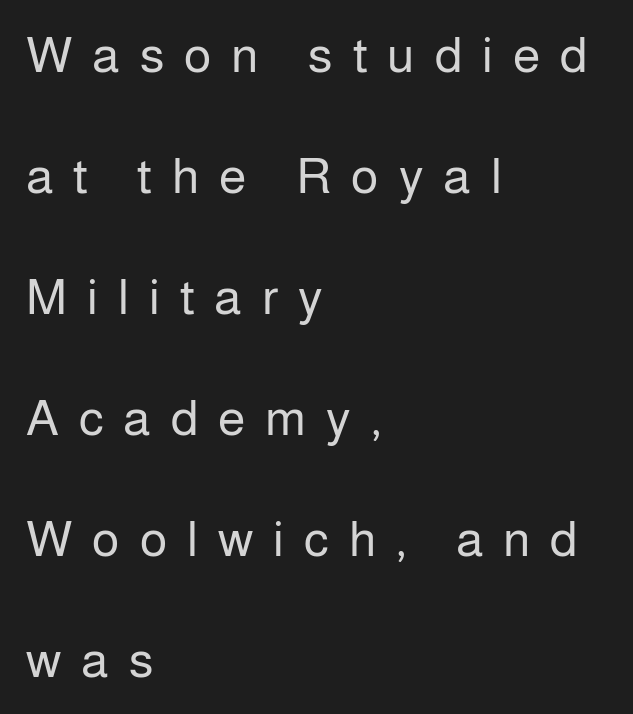
Q: Is the text bold? A: No.
Q: Is the text italic (slanted)? A: No, it is upright.
Q: Is the typeface a serif or a sans-serif typeface? A: Sans-serif.
Q: Is the text underlined? A: No.
Q: How is the paragraph aligned? A: Left-aligned.
Q: Is the spacing between letters normal or unusually wide? A: Unusually wide.
Q: Is the spacing between lines tight, normal or loose? A: Loose.
Q: Width (condensed, normal, or wide)? A: Normal.
Q: Stroke contrast? A: Low.
Q: x-height? A: Medium.
Q: Monospaced? A: No.
